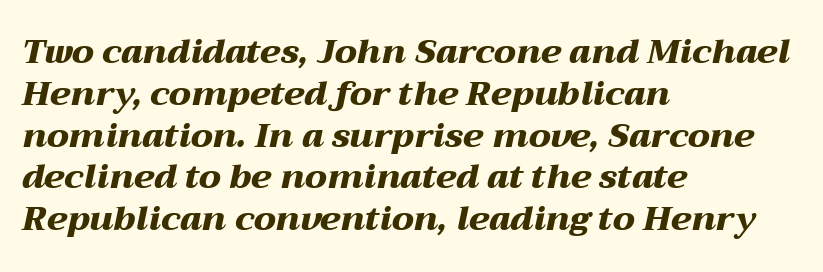
Q: Is the text bold? A: Yes.
Q: Is the text italic (slanted)? A: Yes, it leans right by about 12 degrees.
Q: Is the text underlined? A: No.
Q: How is the paragraph aligned? A: Left-aligned.
Q: Is the spacing between letters normal or unusually wide? A: Normal.
Q: Width (condensed, normal, or wide)? A: Wide.
Q: Stroke contrast? A: Medium.
Q: x-height? A: Medium.
Q: Monospaced? A: No.
